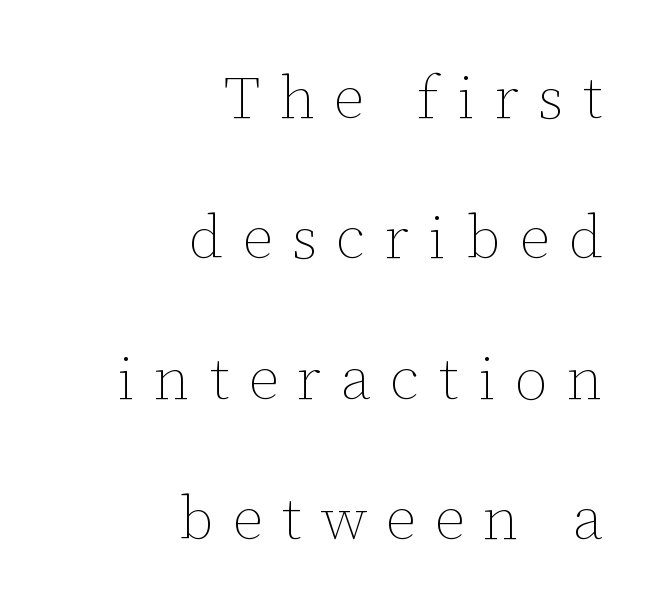
{"italic": "no", "bold": "no", "weight": "thin", "width": "normal", "stroke_contrast": "low", "x_height": "medium", "monospaced": "no", "underline": "no", "align": "right", "line_spacing": "loose", "line_spacing_ratio": 2.34, "letter_spacing": "wide", "letter_spacing_em": 0.32, "glyph_px": 60}
